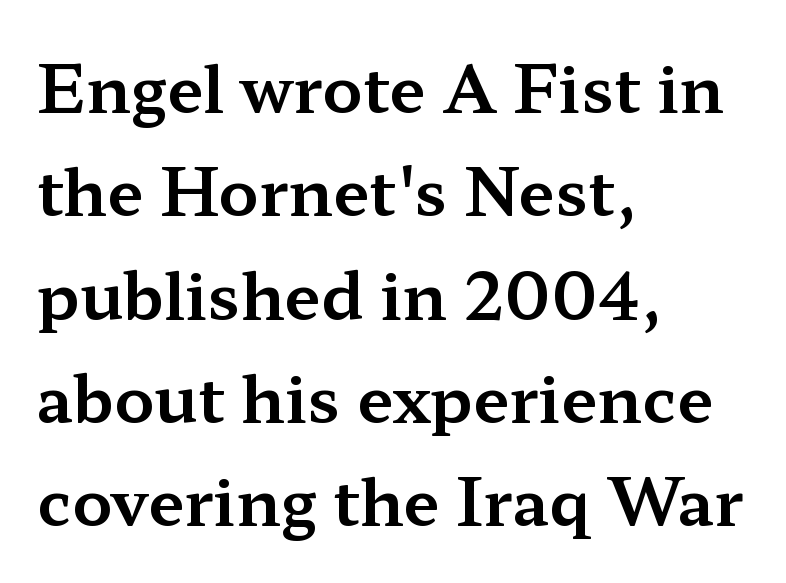
{"serif": "yes", "italic": "no", "width": "wide", "stroke_contrast": "medium", "x_height": "medium", "monospaced": "no", "underline": "no", "align": "left", "line_spacing": "normal", "line_spacing_ratio": 1.59, "letter_spacing": "normal", "letter_spacing_em": 0.0, "glyph_px": 65}
